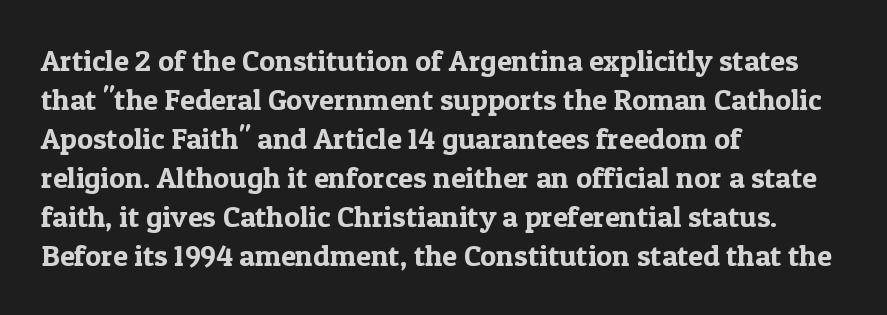
{"serif": "yes", "italic": "no", "width": "normal", "x_height": "medium", "monospaced": "no", "underline": "no", "align": "left", "line_spacing": "normal", "line_spacing_ratio": 1.3, "letter_spacing": "normal", "letter_spacing_em": 0.0, "glyph_px": 30}
